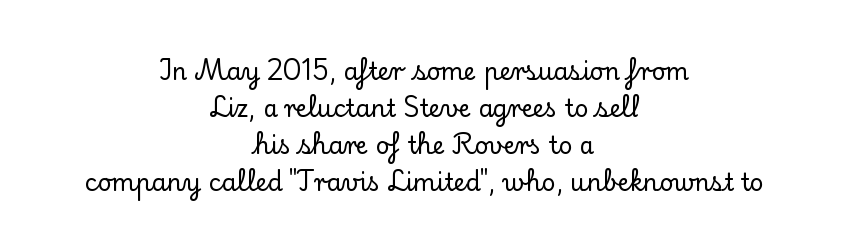
{"italic": "no", "underline": "no", "align": "center", "line_spacing": "normal", "line_spacing_ratio": 1.54, "letter_spacing": "normal", "letter_spacing_em": 0.0, "glyph_px": 24}
